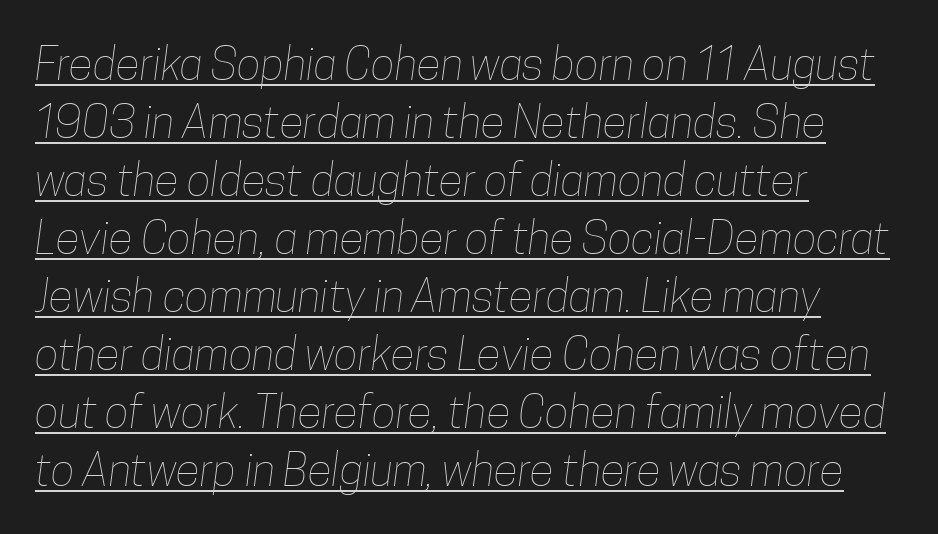
{"bold": "no", "weight": "thin", "width": "condensed", "stroke_contrast": "low", "x_height": "medium", "monospaced": "no", "underline": "yes", "align": "left", "line_spacing": "normal", "line_spacing_ratio": 1.29, "letter_spacing": "normal", "letter_spacing_em": 0.0, "glyph_px": 45}
